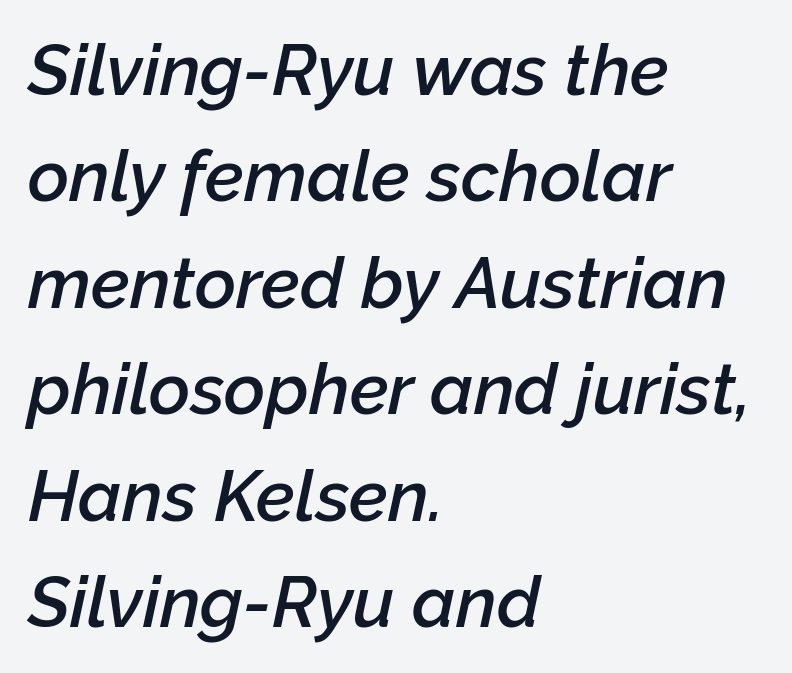
Q: Is the text bold? A: Semi-bold.
Q: Is the text italic (slanted)? A: Yes, it leans right by about 12 degrees.
Q: Is the text underlined? A: No.
Q: How is the paragraph aligned? A: Left-aligned.
Q: Is the spacing between letters normal or unusually wide? A: Normal.
Q: Is the spacing between lines tight, normal or loose? A: Normal.
Q: Width (condensed, normal, or wide)? A: Normal.
Q: Stroke contrast? A: Low.
Q: x-height? A: Medium.
Q: Monospaced? A: No.
